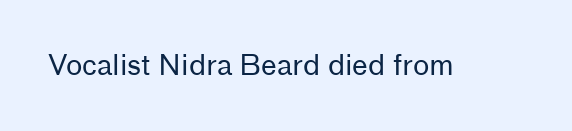
Q: Is the text bold? A: No.
Q: Is the text italic (slanted)? A: No, it is upright.
Q: Is the typeface a serif or a sans-serif typeface? A: Sans-serif.
Q: Is the text underlined? A: No.
Q: Is the spacing between letters normal or unusually wide? A: Normal.
Q: Width (condensed, normal, or wide)? A: Normal.
Q: Stroke contrast? A: Low.
Q: x-height? A: Medium.
Q: Monospaced? A: No.
